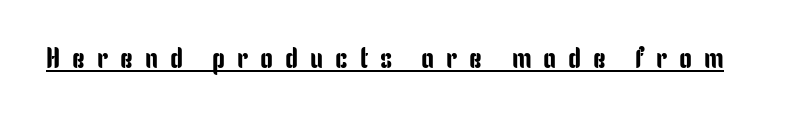
This sample uses an upright cut, with every glyph sitting square on the baseline. What kind of face is this? One without serifs — a sans. A typesetter would call this proportional, since set widths differ per character. Underline: present.
